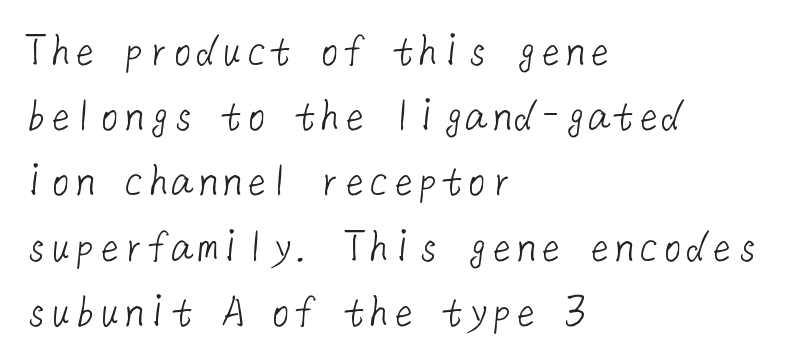
The image shows 49 px light sans-serif type; set left-aligned, normal line spacing (1.33x), normal letter spacing, not underlined; low stroke contrast and a medium x-height.
